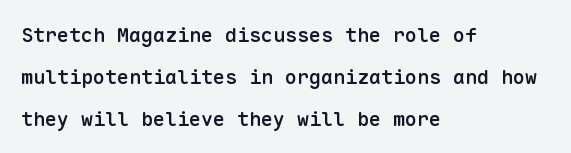
The tracking reads as untouched default to a designer's eye. These lines stand farther apart than default settings would place them. The text block is weighted toward the left margin, trailing off unevenly rightward. The gap between lines stays unmarked.
